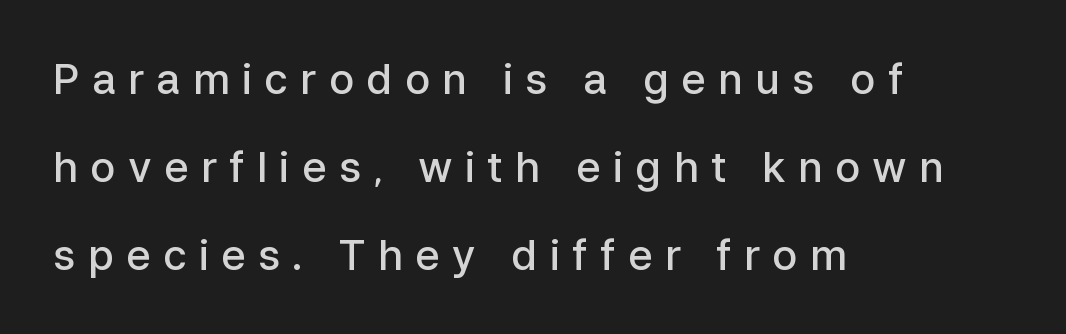
The image shows 42 px semibold sans-serif type, upright; set left-aligned, loose line spacing (2.09x), unusually wide letter spacing (+0.29 em), not underlined; low stroke contrast and a medium x-height.
